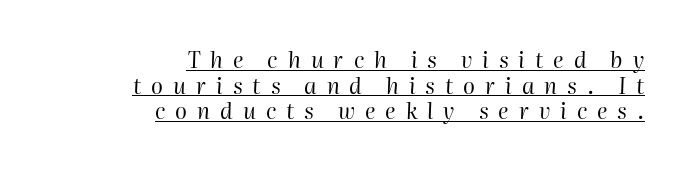
In terms of letterspacing, this is a distinctly airy, spread setting. Honestly, the underline is the first thing you notice here. Line ends are locked; line starts wander. Would a proofreader flag this as italicized? Yes. Stroke mass is kept to a normal reading level or below.
